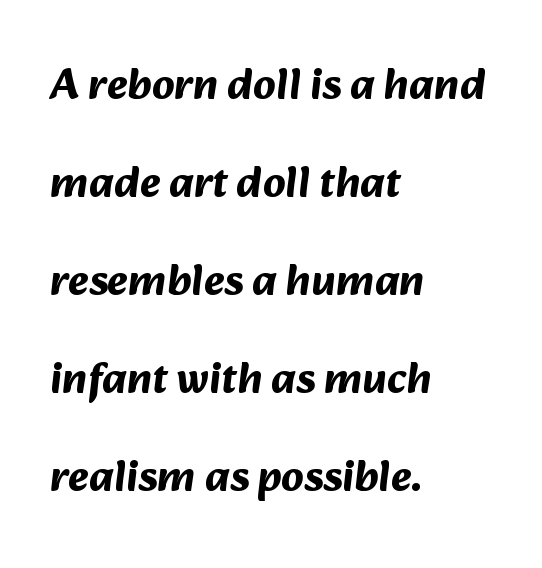
{"serif": "no", "bold": "yes", "weight": "bold", "width": "normal", "stroke_contrast": "medium", "x_height": "medium", "monospaced": "no", "underline": "no", "align": "left", "line_spacing": "loose", "line_spacing_ratio": 2.23, "letter_spacing": "normal", "letter_spacing_em": 0.0, "glyph_px": 44}
